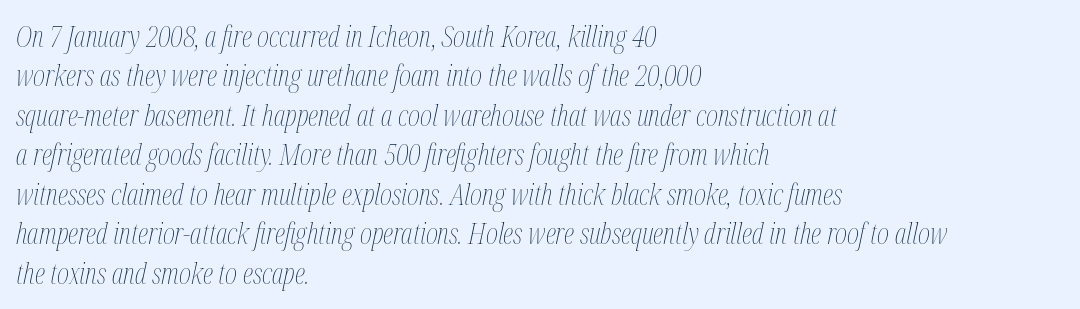
{"italic": "yes", "lean": "right", "slant_degrees": 12, "bold": "no", "weight": "thin", "width": "condensed", "stroke_contrast": "medium", "x_height": "medium", "monospaced": "no", "underline": "no", "align": "left", "line_spacing": "normal", "line_spacing_ratio": 1.36, "letter_spacing": "normal", "letter_spacing_em": 0.0, "glyph_px": 29}
